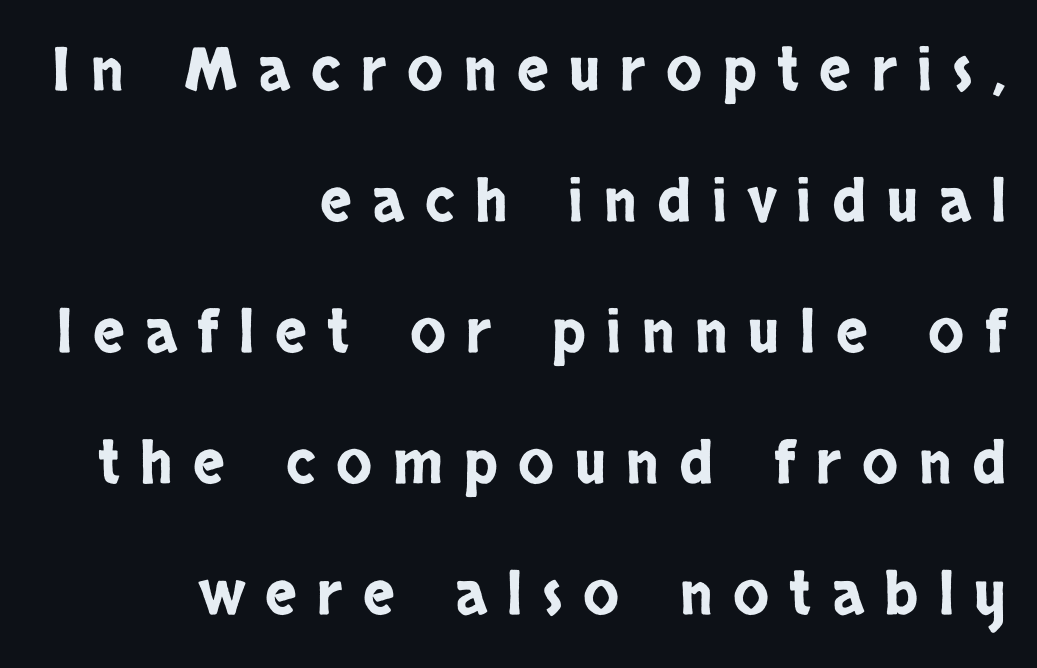
Q: Is the text italic (slanted)? A: No, it is upright.
Q: Is the typeface a serif or a sans-serif typeface? A: Sans-serif.
Q: Is the text underlined? A: No.
Q: How is the paragraph aligned? A: Right-aligned.
Q: Is the spacing between letters normal or unusually wide? A: Unusually wide.
Q: Is the spacing between lines tight, normal or loose? A: Loose.
Q: Width (condensed, normal, or wide)? A: Condensed.
Q: Stroke contrast? A: Low.
Q: x-height? A: Large.
Q: Monospaced? A: No.
